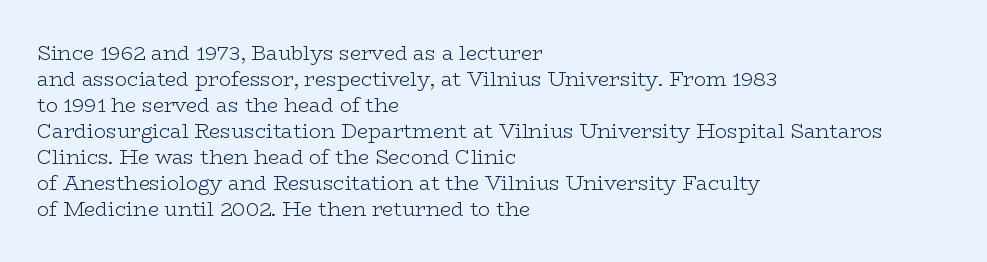
Q: Is the text bold? A: No.
Q: Is the text italic (slanted)? A: No, it is upright.
Q: Is the text underlined? A: No.
Q: How is the paragraph aligned? A: Left-aligned.
Q: Is the spacing between letters normal or unusually wide? A: Normal.
Q: Is the spacing between lines tight, normal or loose? A: Normal.
